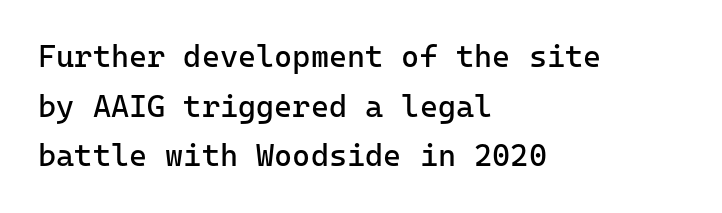
The image shows 31 px regular-weight sans-serif type, upright, monospaced; set left-aligned, normal line spacing (1.6x), normal letter spacing, not underlined; low stroke contrast and a medium x-height.
